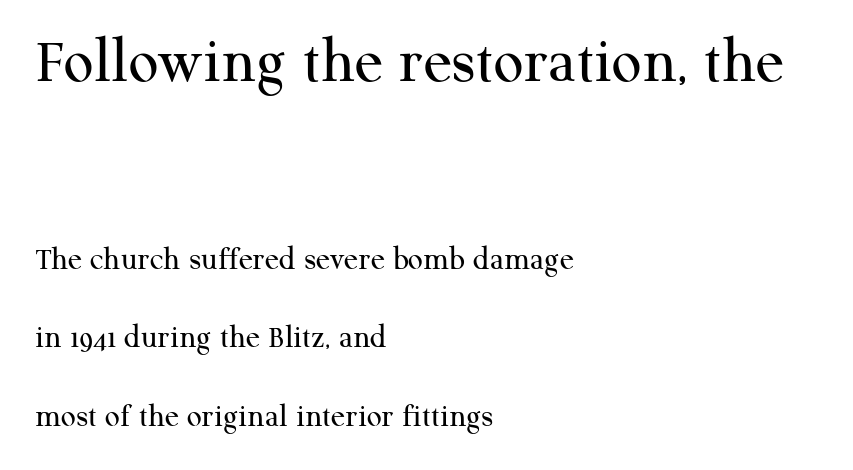
Q: Is the text bold? A: No.
Q: Is the text italic (slanted)? A: No, it is upright.
Q: Is the typeface a serif or a sans-serif typeface? A: Serif.
Q: Is the text underlined? A: No.
Q: How is the paragraph aligned? A: Left-aligned.
Q: Is the spacing between letters normal or unusually wide? A: Normal.
Q: Is the spacing between lines tight, normal or loose? A: Loose.
Q: Which block of text is set in a larger size, the first (top) or the second (bottom)? A: The first (top) one.
Q: Width (condensed, normal, or wide)? A: Normal.
Q: Stroke contrast? A: Medium.
Q: x-height? A: Medium.
Q: Monospaced? A: No.
